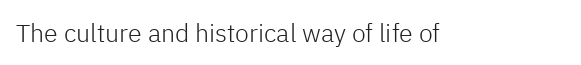
{"italic": "no", "bold": "no", "underline": "no", "letter_spacing": "normal", "letter_spacing_em": 0.0, "glyph_px": 25}
